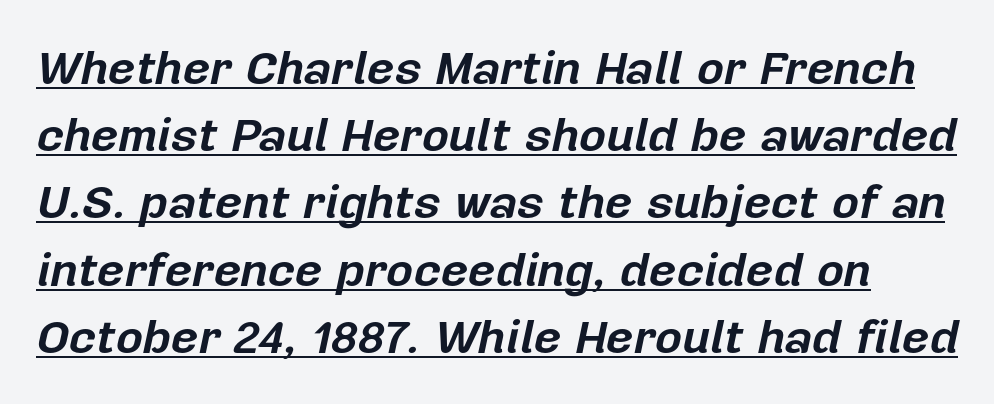
Q: Is the text bold? A: Yes.
Q: Is the text italic (slanted)? A: Yes, it leans right by about 12 degrees.
Q: Is the text underlined? A: Yes.
Q: Is the spacing between letters normal or unusually wide? A: Normal.
Q: Is the spacing between lines tight, normal or loose? A: Normal.
Q: Width (condensed, normal, or wide)? A: Normal.
Q: Stroke contrast? A: Low.
Q: x-height? A: Medium.
Q: Monospaced? A: No.
